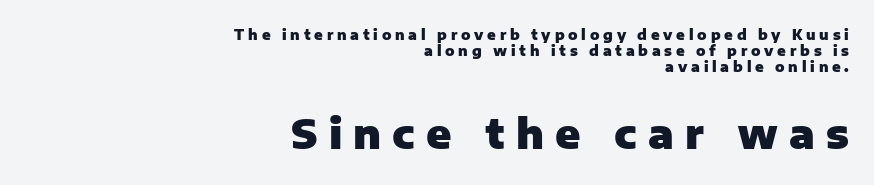
{"serif": "no", "italic": "no", "bold": "yes", "weight": "heavy", "width": "normal", "stroke_contrast": "low", "x_height": "medium", "monospaced": "no", "underline": "no", "align": "right", "line_spacing": "tight", "line_spacing_ratio": 1.15, "letter_spacing": "wide", "letter_spacing_em": 0.27, "larger_block": "second", "size_ratio": 2.93, "glyph_px": 41}
